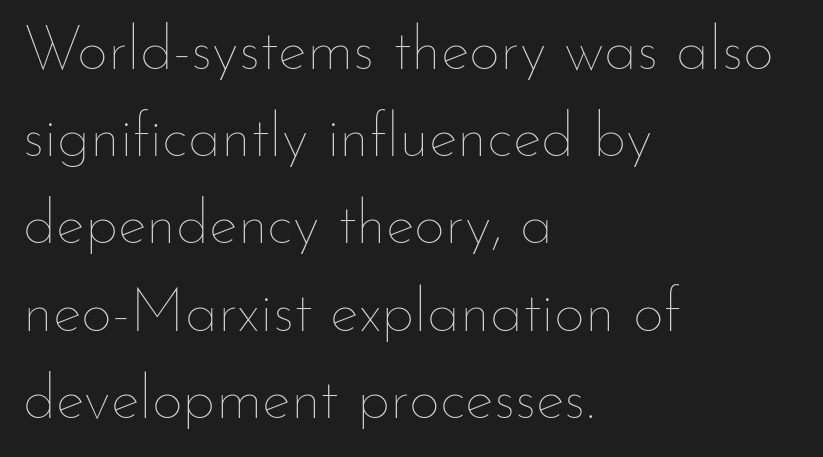
The baseline area is clear. These lines were composed using upright roman letters. Compared with typical body copy, the letter spacing here is the same. Heaviness? Minimal to ordinary, like unemphasized prose. In CSS terms this would be text-align: left.
